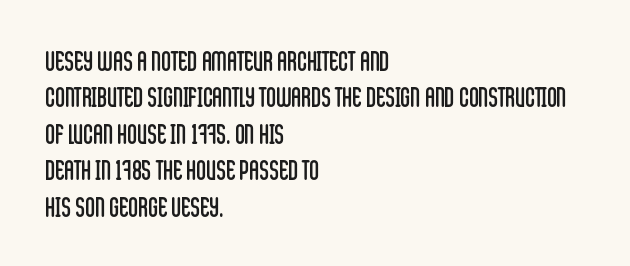
{"italic": "no", "bold": "no", "underline": "no", "align": "left", "line_spacing": "normal", "line_spacing_ratio": 1.35, "letter_spacing": "normal", "letter_spacing_em": 0.0, "glyph_px": 27}
